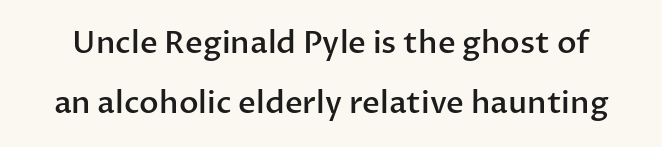
Looks like regular typesetting: each glyph gets only the width it needs. The lettering holds an erect, upright posture throughout. Tracking value appears to be zero — textbook default spacing. Serif or sans? Sans — the stroke terminals are bare. The passage shown stacks its lines with a broad gap.
